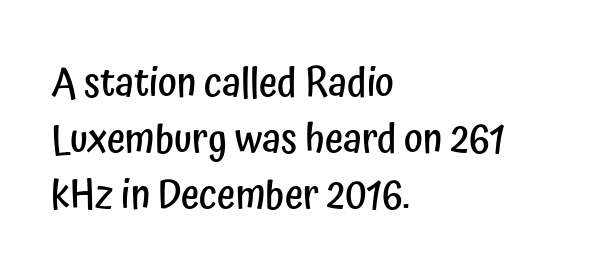
{"serif": "no", "italic": "no", "bold": "semi", "weight": "semibold", "width": "condensed", "stroke_contrast": "low", "x_height": "medium", "monospaced": "no", "underline": "no", "align": "left", "line_spacing": "normal", "line_spacing_ratio": 1.4, "letter_spacing": "normal", "letter_spacing_em": 0.0, "glyph_px": 40}
